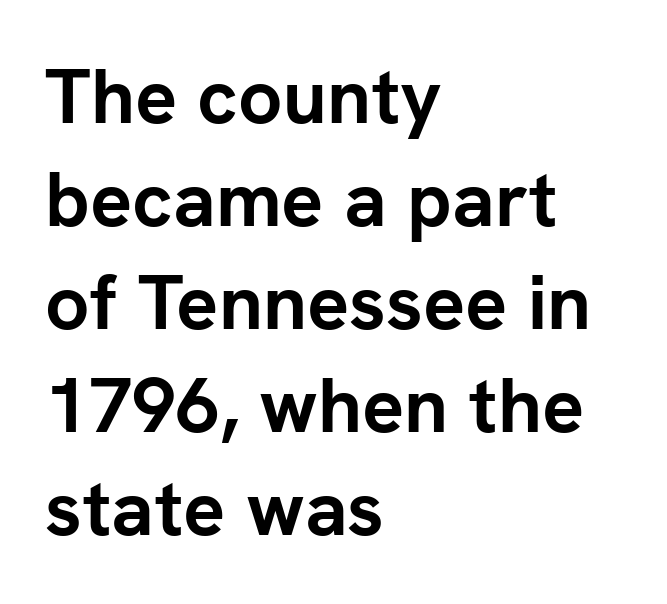
{"serif": "no", "italic": "no", "bold": "yes", "weight": "semibold", "width": "normal", "stroke_contrast": "low", "x_height": "medium", "monospaced": "no", "underline": "no", "align": "left", "line_spacing": "normal", "line_spacing_ratio": 1.32, "letter_spacing": "normal", "letter_spacing_em": 0.0, "glyph_px": 78}
